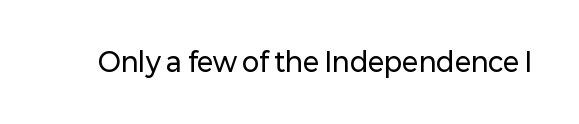
The image shows 26 px text type, upright; set normal letter spacing, not underlined.
